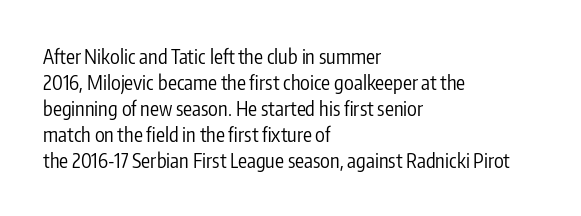
The image shows 20 px text type, upright; set left-aligned, normal line spacing (1.3x), normal letter spacing, not underlined.
